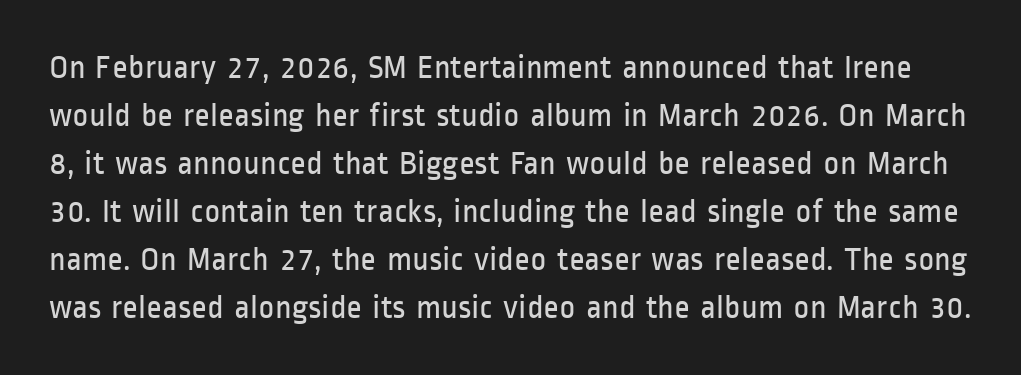
Bold? No — there's no thickening of the strokes. Check under the words: just untouched page. The specimen reads as upright at a glance. Regular leading. Spacing verdict: proportional, widths tailored to each character.
